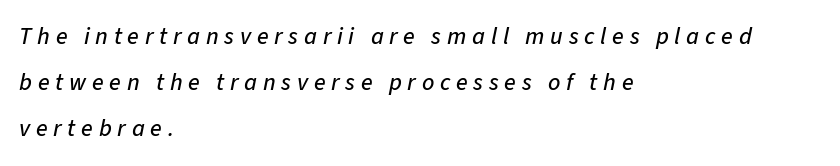
{"italic": "yes", "lean": "right", "slant_degrees": 11, "underline": "no", "align": "left", "line_spacing": "loose", "line_spacing_ratio": 1.92, "letter_spacing": "wide", "letter_spacing_em": 0.24, "glyph_px": 24}
